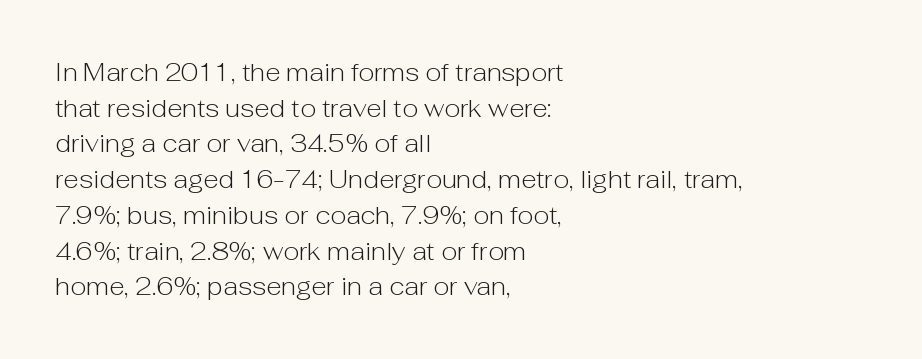
Q: Is the text bold? A: No.
Q: Is the text italic (slanted)? A: No, it is upright.
Q: Is the text underlined? A: No.
Q: How is the paragraph aligned? A: Left-aligned.
Q: Is the spacing between letters normal or unusually wide? A: Normal.
Q: Is the spacing between lines tight, normal or loose? A: Normal.
